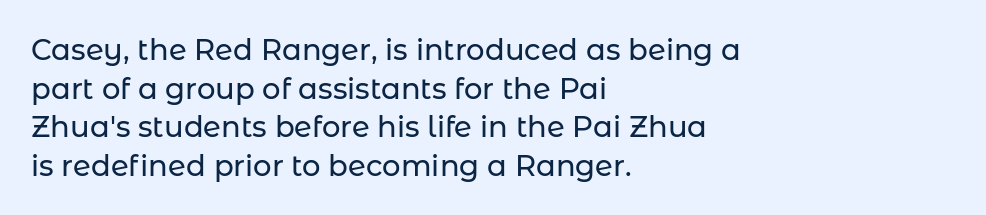
{"serif": "no", "italic": "no", "width": "normal", "stroke_contrast": "low", "x_height": "medium", "monospaced": "no", "underline": "no", "align": "left", "line_spacing": "normal", "line_spacing_ratio": 1.33, "letter_spacing": "normal", "letter_spacing_em": 0.0, "glyph_px": 29}
